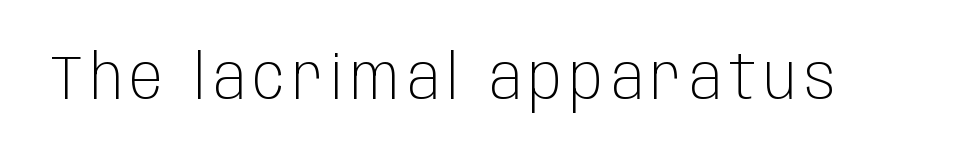
{"serif": "no", "italic": "no", "bold": "no", "weight": "light", "width": "condensed", "stroke_contrast": "low", "x_height": "large", "monospaced": "no", "underline": "no", "glyph_px": 61}
